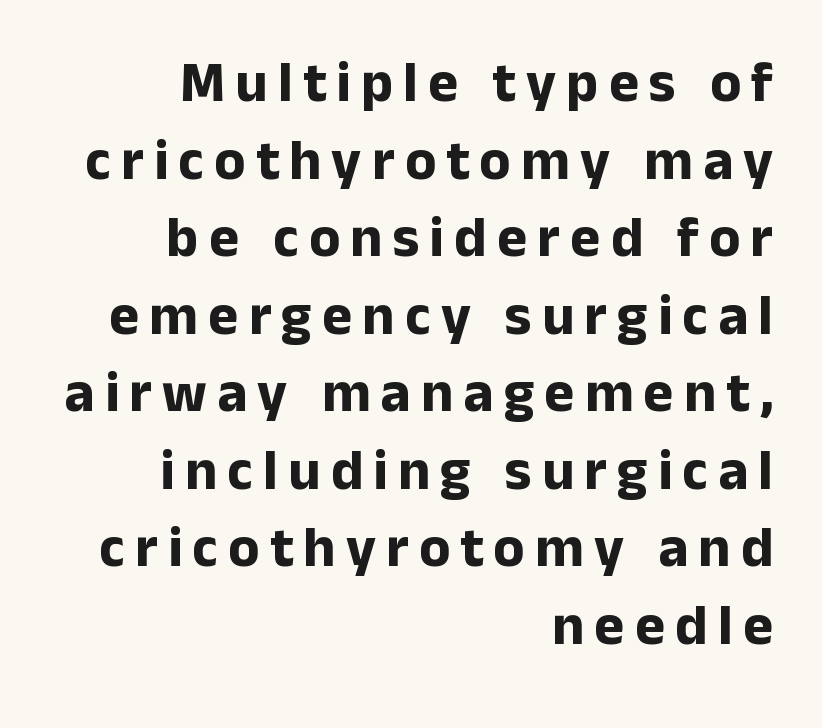
Q: Is the text bold? A: Yes.
Q: Is the text italic (slanted)? A: No, it is upright.
Q: Is the typeface a serif or a sans-serif typeface? A: Sans-serif.
Q: Is the text underlined? A: No.
Q: How is the paragraph aligned? A: Right-aligned.
Q: Is the spacing between lines tight, normal or loose? A: Normal.
Q: Width (condensed, normal, or wide)? A: Normal.
Q: Stroke contrast? A: Low.
Q: x-height? A: Medium.
Q: Monospaced? A: No.
